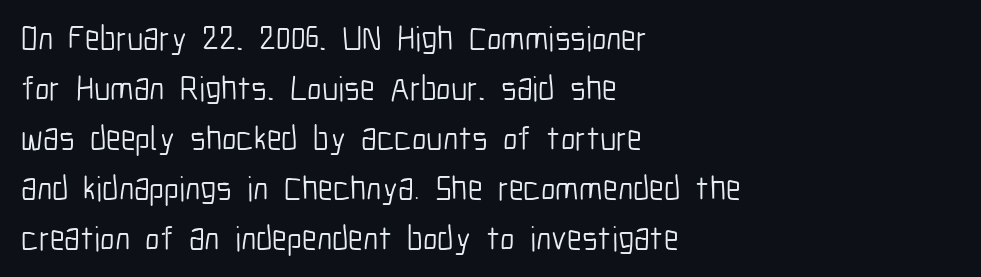
{"serif": "no", "italic": "no", "bold": "no", "weight": "light", "width": "condensed", "stroke_contrast": "low", "x_height": "medium", "monospaced": "no", "underline": "no", "align": "left", "line_spacing": "normal", "line_spacing_ratio": 1.47, "letter_spacing": "normal", "letter_spacing_em": 0.0, "glyph_px": 34}
